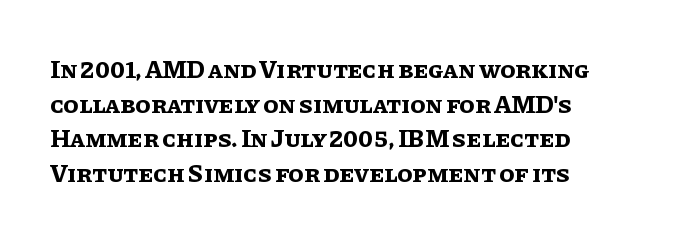
{"italic": "no", "bold": "yes", "underline": "no", "align": "left", "line_spacing": "normal", "line_spacing_ratio": 1.39, "letter_spacing": "normal", "letter_spacing_em": 0.0, "glyph_px": 25}
